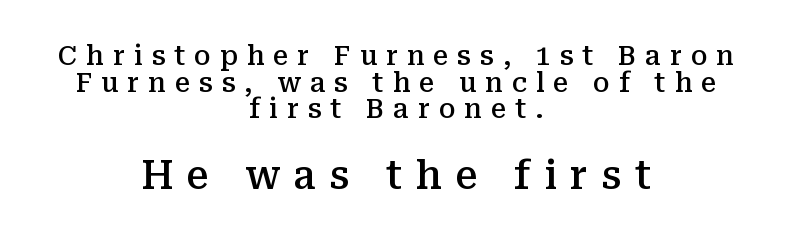
{"serif": "yes", "italic": "no", "bold": "semi", "weight": "semibold", "width": "normal", "stroke_contrast": "medium", "x_height": "medium", "monospaced": "no", "underline": "no", "align": "center", "line_spacing": "tight", "line_spacing_ratio": 0.99, "letter_spacing": "wide", "letter_spacing_em": 0.33, "larger_block": "second", "size_ratio": 1.48, "glyph_px": 40}
